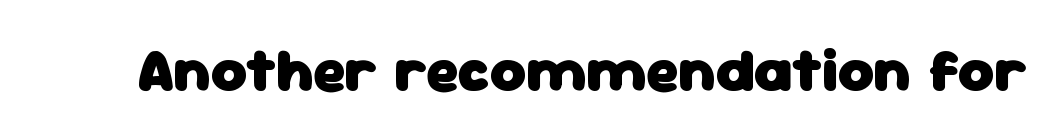
Letters rest on an invisible, unmarked baseline. This is the regular roman posture of the typeface. Heavy-handed strokes throughout: this text is bold. The letters sit at their default tracking, neither squeezed nor spread. Note the varied advance widths — an 'i' is clearly narrower than an 'm'. The font family rendered here belongs to the sans-serif group.
